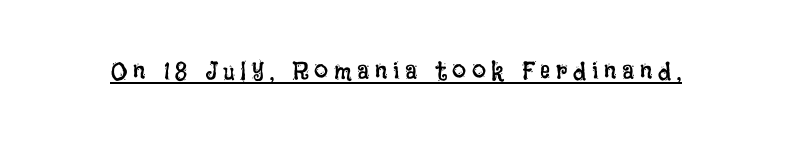
{"italic": "no", "bold": "no", "underline": "yes", "letter_spacing": "wide", "letter_spacing_em": 0.23, "glyph_px": 25}
